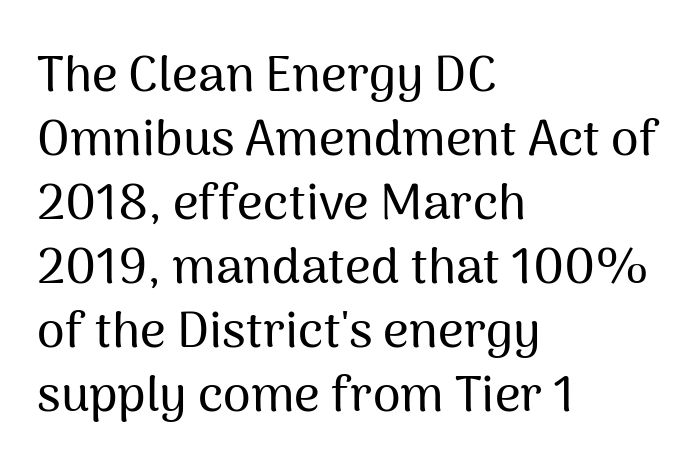
The image shows 50 px sans-serif type, upright; set left-aligned, normal line spacing (1.28x), normal letter spacing, not underlined; medium stroke contrast and a medium x-height.
